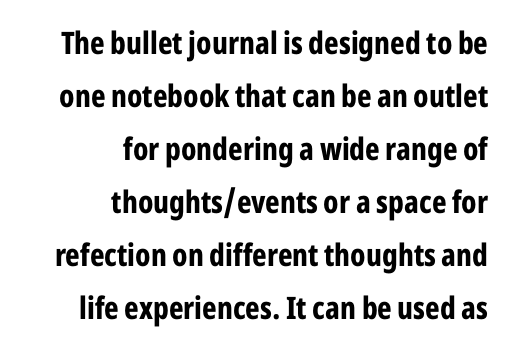
Does the copy run flush right? Yes — the right margin is perfectly even. Anything drawn beneath the words? Only blank space. No extra tracking has been applied to these lines. Nothing sits at the stroke ends, so this counts as sans-serif. The letters advance in unequal steps, a hallmark of proportional type.
